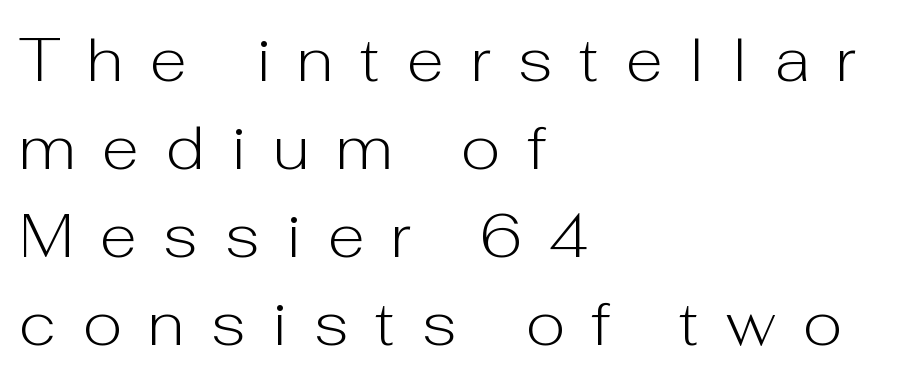
{"serif": "no", "italic": "no", "bold": "no", "weight": "light", "width": "normal", "stroke_contrast": "low", "x_height": "medium", "monospaced": "no", "underline": "no", "align": "left", "line_spacing": "normal", "line_spacing_ratio": 1.44, "letter_spacing": "wide", "letter_spacing_em": 0.44, "glyph_px": 61}
